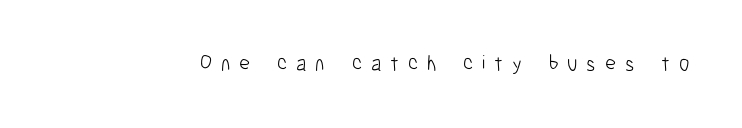
Q: Is the text bold? A: No.
Q: Is the text italic (slanted)? A: No, it is upright.
Q: Is the text underlined? A: No.
Q: Is the spacing between letters normal or unusually wide? A: Unusually wide.
